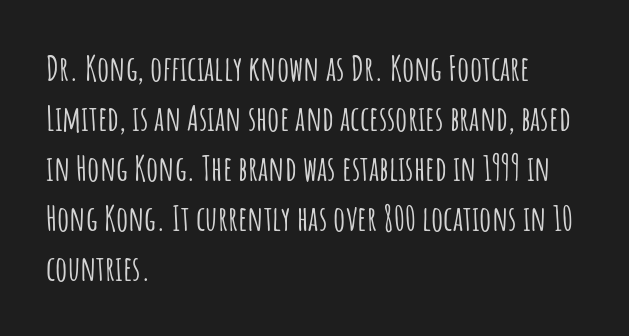
{"serif": "no", "italic": "no", "width": "condensed", "stroke_contrast": "low", "x_height": "large", "monospaced": "no", "underline": "no", "align": "left", "line_spacing": "normal", "line_spacing_ratio": 1.47, "letter_spacing": "normal", "letter_spacing_em": 0.0, "glyph_px": 34}
